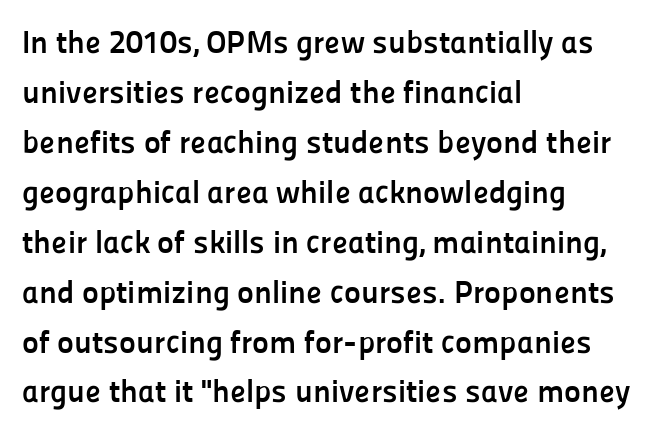
The image shows 32 px semibold sans-serif type, upright; set left-aligned, normal line spacing (1.56x), normal letter spacing, not underlined; low stroke contrast and a medium x-height.
